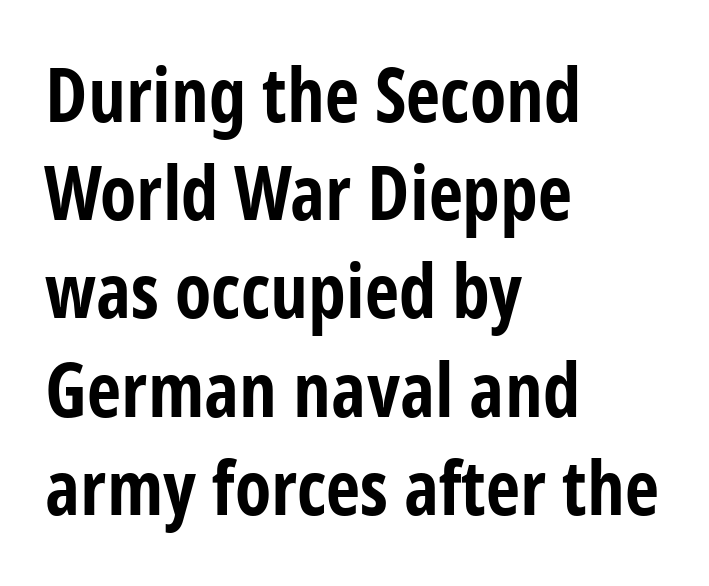
{"serif": "no", "italic": "no", "bold": "yes", "weight": "bold", "width": "condensed", "stroke_contrast": "low", "x_height": "medium", "monospaced": "no", "underline": "no", "align": "left", "line_spacing": "normal", "line_spacing_ratio": 1.31, "letter_spacing": "normal", "letter_spacing_em": 0.0, "glyph_px": 75}
